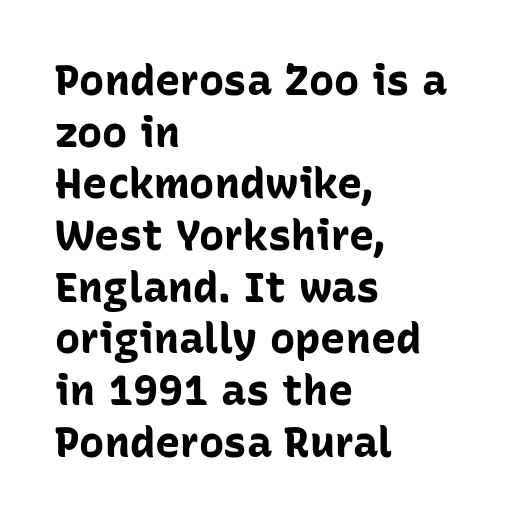
The image shows 42 px bold sans-serif type, upright; set left-aligned, line spacing 1.23x, normal letter spacing, not underlined; low stroke contrast and a medium x-height.
